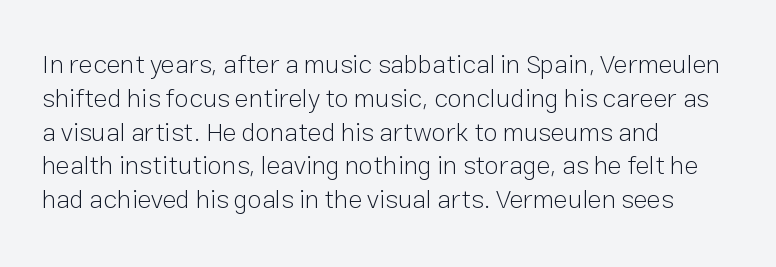
The image shows 26 px text type, upright; set left-aligned, normal line spacing (1.3x), normal letter spacing, not underlined.
